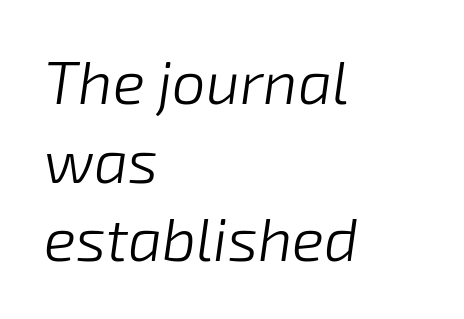
{"italic": "yes", "lean": "right", "slant_degrees": 8, "bold": "no", "weight": "light", "width": "normal", "stroke_contrast": "low", "x_height": "medium", "monospaced": "no", "underline": "no", "align": "left", "line_spacing": "normal", "line_spacing_ratio": 1.31, "letter_spacing": "normal", "letter_spacing_em": 0.0, "glyph_px": 60}
